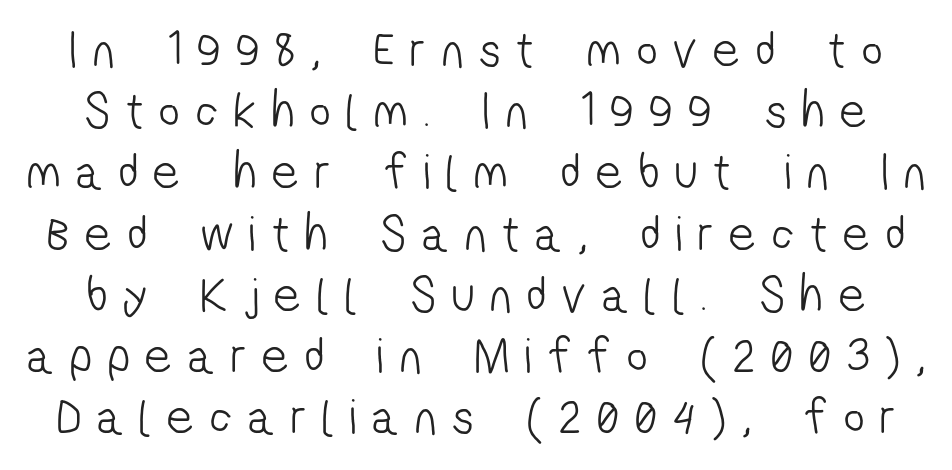
Q: Is the text bold? A: No.
Q: Is the typeface a serif or a sans-serif typeface? A: Sans-serif.
Q: Is the text underlined? A: No.
Q: Is the spacing between letters normal or unusually wide? A: Unusually wide.
Q: Width (condensed, normal, or wide)? A: Condensed.
Q: Stroke contrast? A: Low.
Q: x-height? A: Medium.
Q: Monospaced? A: No.
